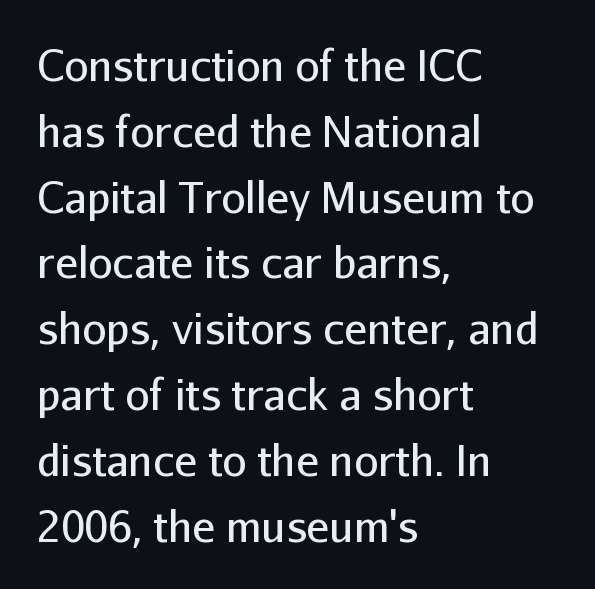
{"serif": "no", "italic": "no", "bold": "no", "weight": "regular", "width": "normal", "stroke_contrast": "low", "x_height": "medium", "monospaced": "no", "underline": "no", "align": "left", "line_spacing": "normal", "line_spacing_ratio": 1.53, "letter_spacing": "normal", "letter_spacing_em": 0.0, "glyph_px": 43}
